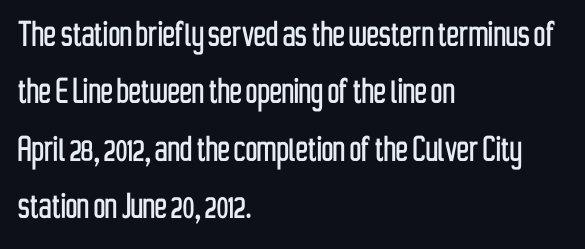
Each letter keeps its own natural width here, so spacing adapts to shape. This rendering leaves character spacing at its baseline value. What kind of face is this? One without serifs — a sans. A normal amount of white space separates one row of letters from the next. Leftover space on each line is placed entirely after the last word.
